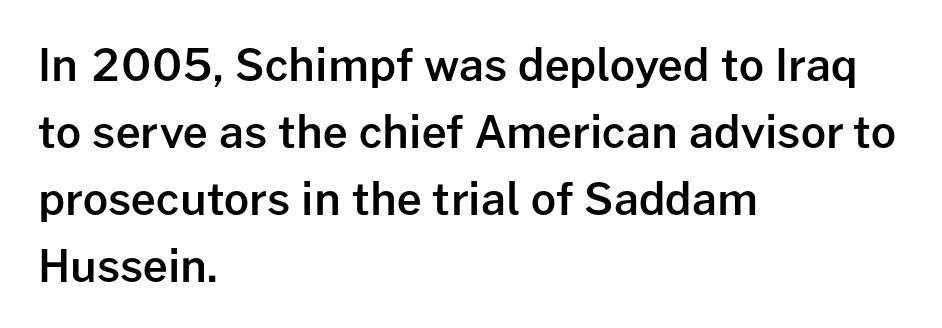
Look at the tracking — it's just the regular setting, nothing added. Varying glyph widths throughout — classic text-font behaviour. The area under the type is left untouched. Rendered with straight, roman letterforms.
